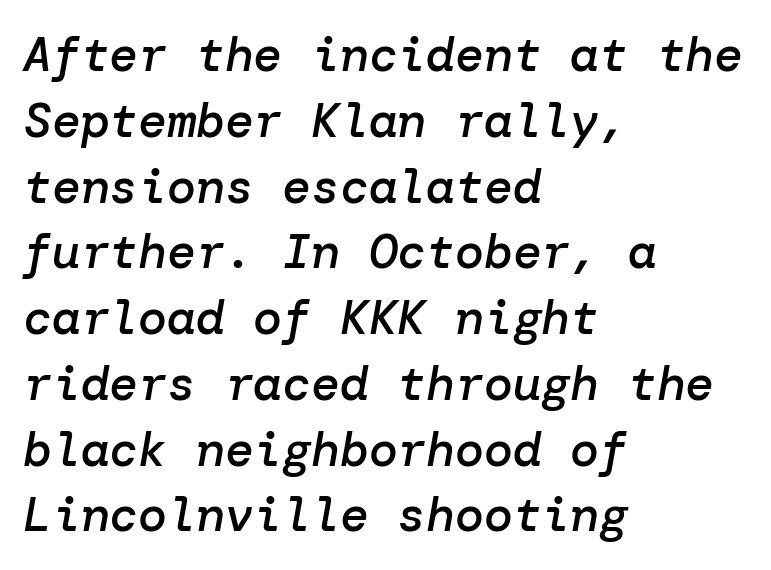
{"italic": "yes", "lean": "right", "slant_degrees": 10, "bold": "semi", "weight": "semibold", "width": "normal", "stroke_contrast": "low", "x_height": "medium", "underline": "no", "align": "left", "line_spacing": "normal", "line_spacing_ratio": 1.37, "letter_spacing": "normal", "letter_spacing_em": 0.0, "glyph_px": 48}
